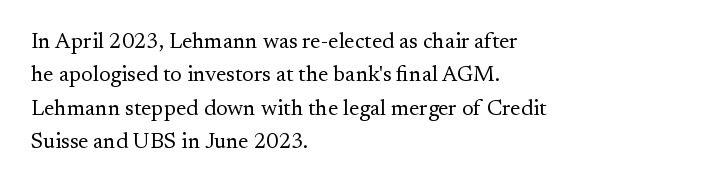
Summary of vertical rhythm: regular, with standard interline spacing. No extra ink here — the face is not bold. Quick note: not italic, upright. Horizontal alignment here is leftward, the default for most running prose.
